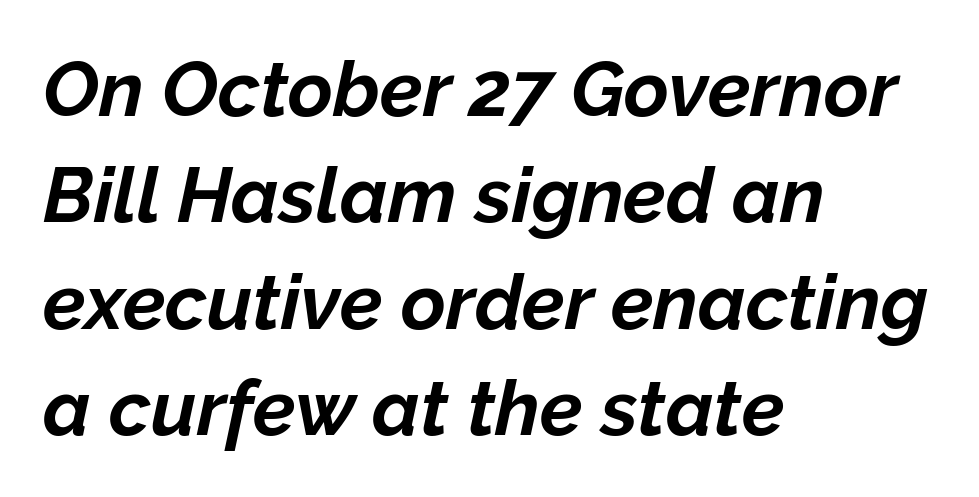
Q: Is the text bold? A: Yes.
Q: Is the text italic (slanted)? A: Yes, it leans right by about 12 degrees.
Q: Is the text underlined? A: No.
Q: How is the paragraph aligned? A: Left-aligned.
Q: Is the spacing between letters normal or unusually wide? A: Normal.
Q: Is the spacing between lines tight, normal or loose? A: Normal.
Q: Width (condensed, normal, or wide)? A: Normal.
Q: Stroke contrast? A: Low.
Q: x-height? A: Medium.
Q: Monospaced? A: No.
